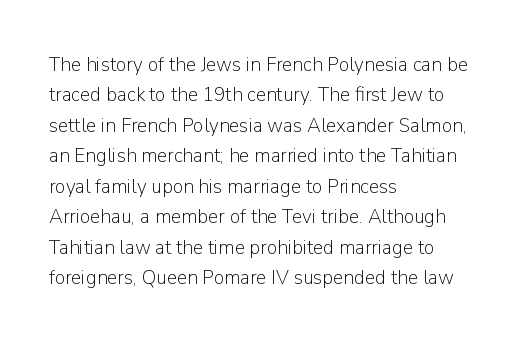
{"italic": "no", "bold": "no", "underline": "no", "align": "left", "line_spacing": "normal", "line_spacing_ratio": 1.45, "letter_spacing": "normal", "letter_spacing_em": 0.0, "glyph_px": 21}
